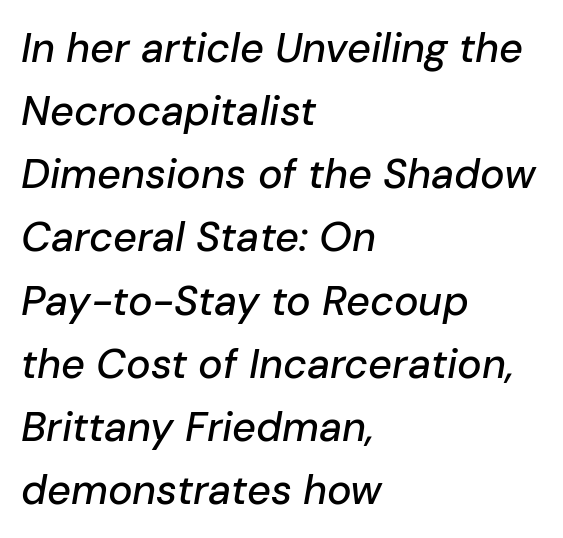
Q: Is the text italic (slanted)? A: Yes, it leans right by about 10 degrees.
Q: Is the text underlined? A: No.
Q: How is the paragraph aligned? A: Left-aligned.
Q: Is the spacing between letters normal or unusually wide? A: Normal.
Q: Is the spacing between lines tight, normal or loose? A: Normal.
Q: Width (condensed, normal, or wide)? A: Normal.
Q: Stroke contrast? A: Low.
Q: x-height? A: Medium.
Q: Monospaced? A: No.
